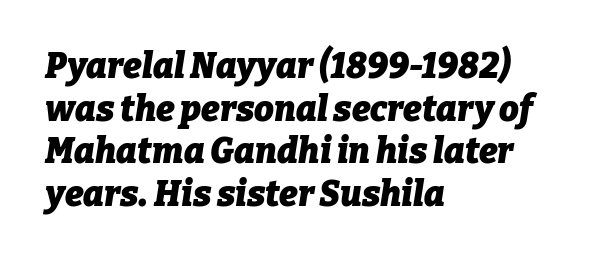
{"italic": "yes", "lean": "right", "slant_degrees": 9, "bold": "yes", "weight": "heavy", "width": "normal", "stroke_contrast": "low", "x_height": "medium", "monospaced": "no", "underline": "no", "align": "left", "line_spacing_ratio": 1.22, "letter_spacing": "normal", "letter_spacing_em": 0.0, "glyph_px": 35}
